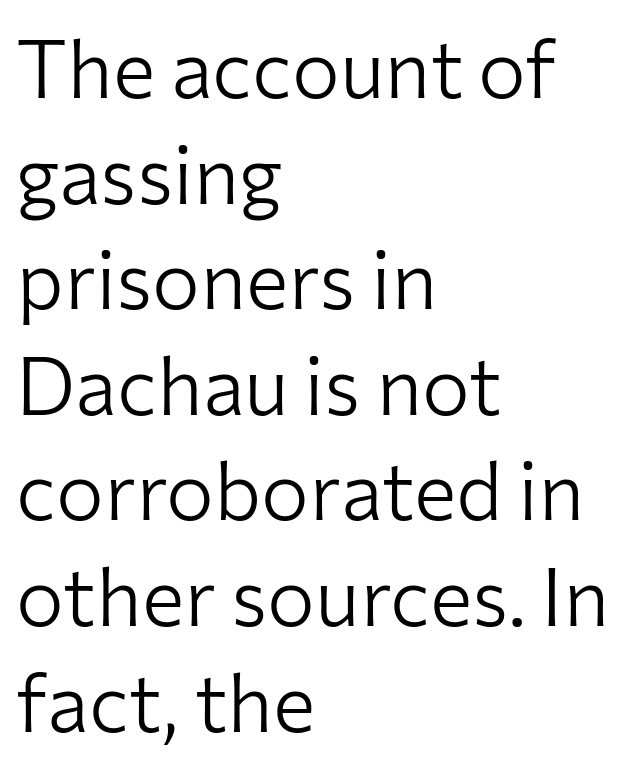
The image shows 80 px light sans-serif type, upright; set left-aligned, normal line spacing (1.32x), normal letter spacing, not underlined; low stroke contrast and a medium x-height.
